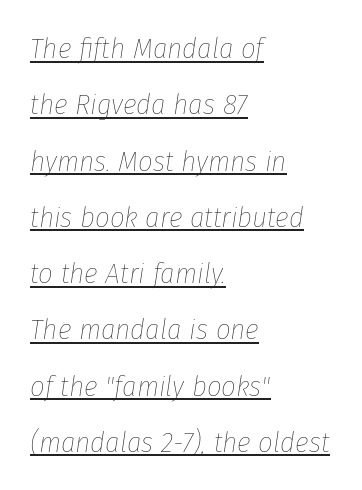
Caption: multi-line text, flush left, ragged right. Loosely led — the rows are spread out. The gaps between neighbouring characters are ordinary and unremarkable. Every character sits at an angle, as italics do. Each letter keeps its own natural width here, so spacing adapts to shape. A continuous stroke trails under the words, as in a hyperlink.
